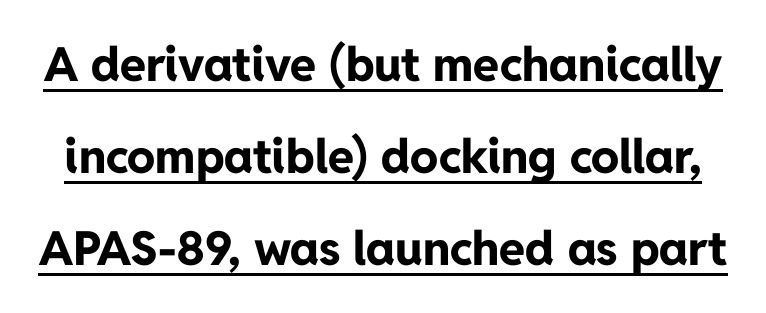
{"serif": "no", "italic": "no", "bold": "yes", "weight": "bold", "width": "normal", "stroke_contrast": "low", "x_height": "medium", "monospaced": "no", "underline": "yes", "line_spacing": "loose", "line_spacing_ratio": 1.96, "letter_spacing": "normal", "letter_spacing_em": 0.0, "glyph_px": 47}
